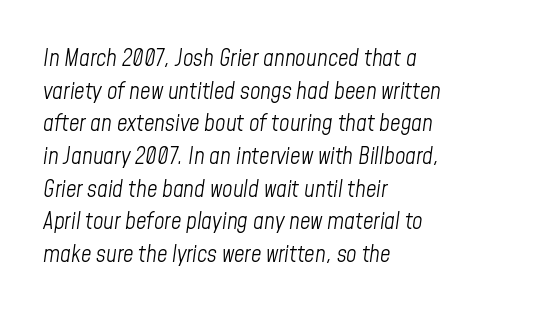
The image shows 23 px text type, italic (leaning right); set left-aligned, normal line spacing (1.42x), normal letter spacing, not underlined.
